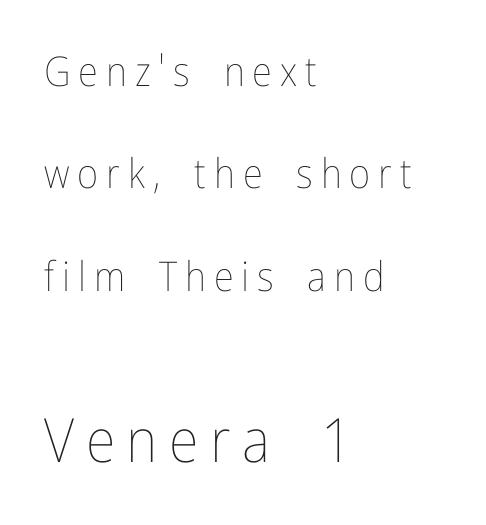
Ordinary non-slanted type is in use. Bold? No — there's no thickening of the strokes. Varying glyph widths throughout — classic text-font behaviour. If you squint, the bottom block still reads clearly — it's the larger of the two. The compositor pushed each line to the left boundary.
